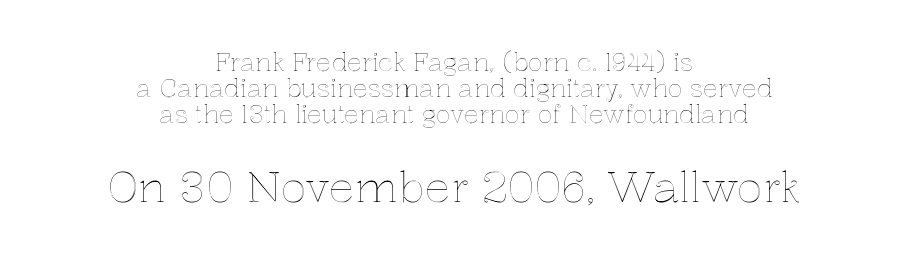
The image shows 43 px text type, upright; set centered, tight line spacing (1.05x), normal letter spacing, not underlined; the second (bottom) block is 1.72x larger; a medium x-height.
